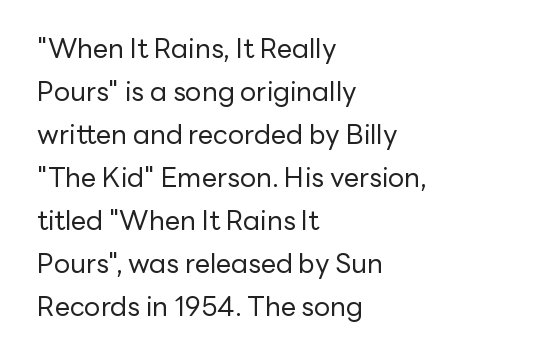
Q: Is the text bold? A: No.
Q: Is the text italic (slanted)? A: No, it is upright.
Q: Is the text underlined? A: No.
Q: How is the paragraph aligned? A: Left-aligned.
Q: Is the spacing between letters normal or unusually wide? A: Normal.
Q: Is the spacing between lines tight, normal or loose? A: Normal.
